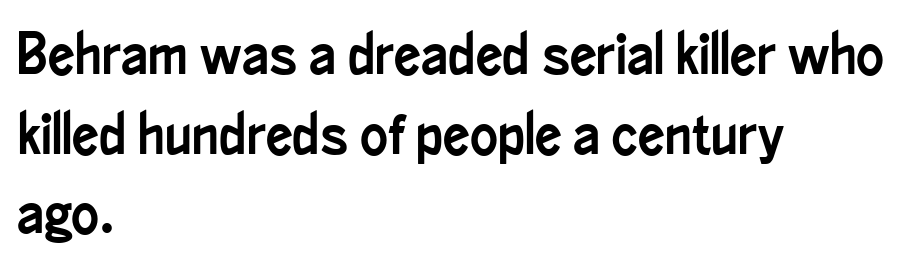
The letters advance in unequal steps, a hallmark of proportional type. The tracking reads as untouched default to a designer's eye. The line-height multiplier appears to be the usual default. Nobody drew a line under any word here. The paragraph shown leans on its left margin.
